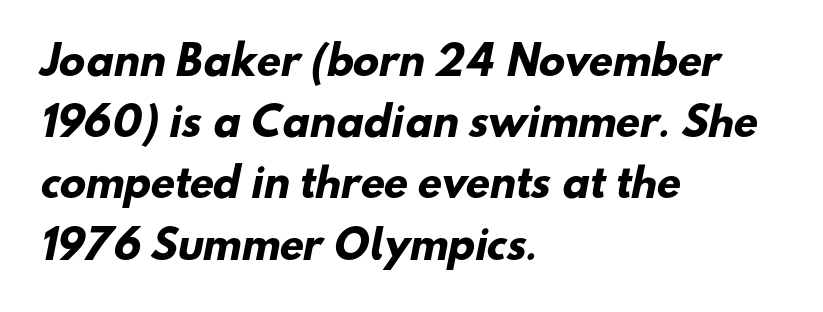
Q: Is the text bold? A: Yes.
Q: Is the typeface a serif or a sans-serif typeface? A: Sans-serif.
Q: Is the text underlined? A: No.
Q: How is the paragraph aligned? A: Left-aligned.
Q: Is the spacing between letters normal or unusually wide? A: Normal.
Q: Is the spacing between lines tight, normal or loose? A: Normal.
Q: Width (condensed, normal, or wide)? A: Normal.
Q: Stroke contrast? A: Low.
Q: x-height? A: Small.
Q: Monospaced? A: No.
